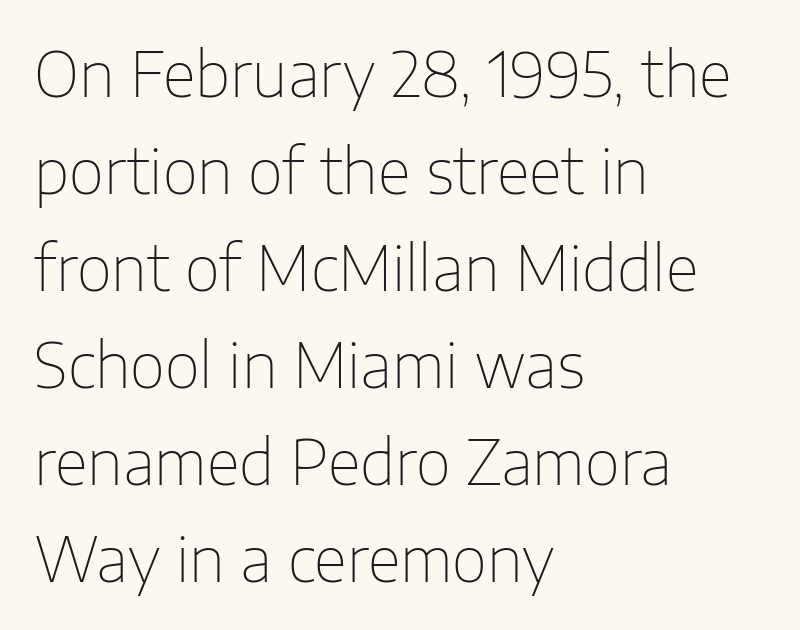
{"serif": "no", "italic": "no", "bold": "no", "weight": "thin", "width": "normal", "stroke_contrast": "low", "x_height": "medium", "monospaced": "no", "underline": "no", "align": "left", "line_spacing": "normal", "line_spacing_ratio": 1.59, "letter_spacing": "normal", "letter_spacing_em": 0.0, "glyph_px": 61}
